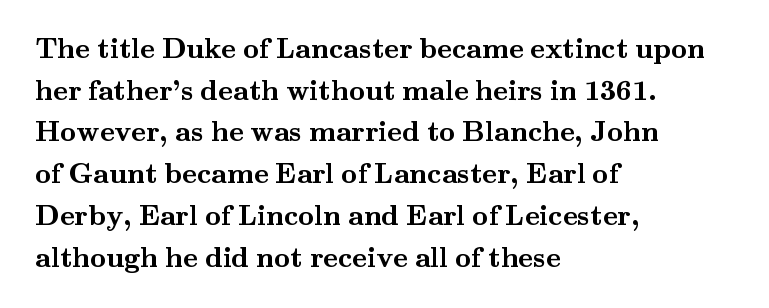
Q: Is the text bold? A: Yes.
Q: Is the text italic (slanted)? A: No, it is upright.
Q: Is the typeface a serif or a sans-serif typeface? A: Serif.
Q: Is the text underlined? A: No.
Q: How is the paragraph aligned? A: Left-aligned.
Q: Is the spacing between letters normal or unusually wide? A: Normal.
Q: Is the spacing between lines tight, normal or loose? A: Normal.
Q: Width (condensed, normal, or wide)? A: Wide.
Q: Stroke contrast? A: Medium.
Q: x-height? A: Small.
Q: Monospaced? A: No.
